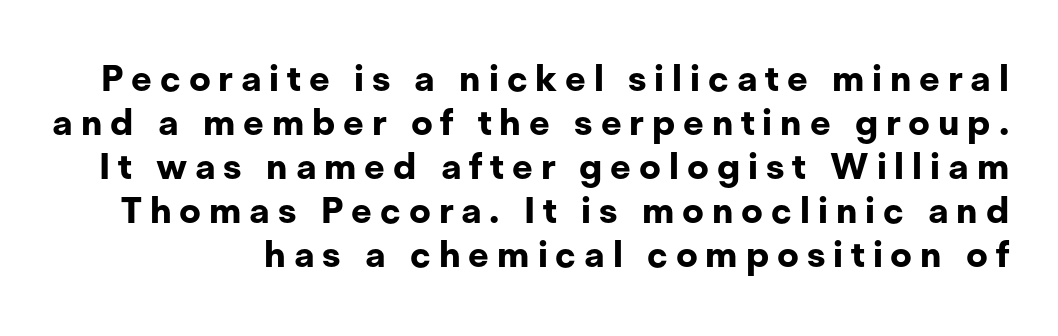
The image shows 36 px bold sans-serif type, upright; set line spacing 1.22x, unusually wide letter spacing (+0.22 em), not underlined; low stroke contrast and a medium x-height.
